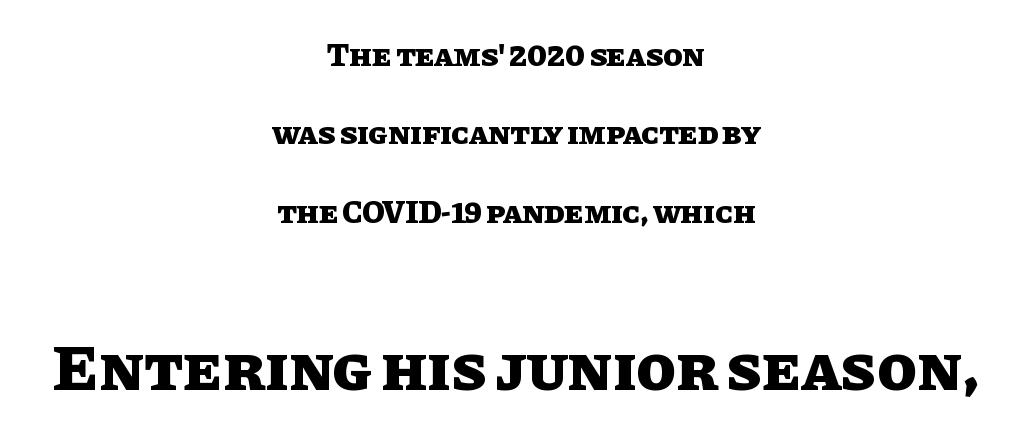
Q: Is the text bold? A: Yes.
Q: Is the text italic (slanted)? A: No, it is upright.
Q: Is the text underlined? A: No.
Q: How is the paragraph aligned? A: Centered.
Q: Is the spacing between letters normal or unusually wide? A: Normal.
Q: Is the spacing between lines tight, normal or loose? A: Loose.
Q: Which block of text is set in a larger size, the first (top) or the second (bottom)? A: The second (bottom) one.
Q: Width (condensed, normal, or wide)? A: Normal.
Q: Stroke contrast? A: Low.
Q: x-height? A: Large.
Q: Monospaced? A: No.
